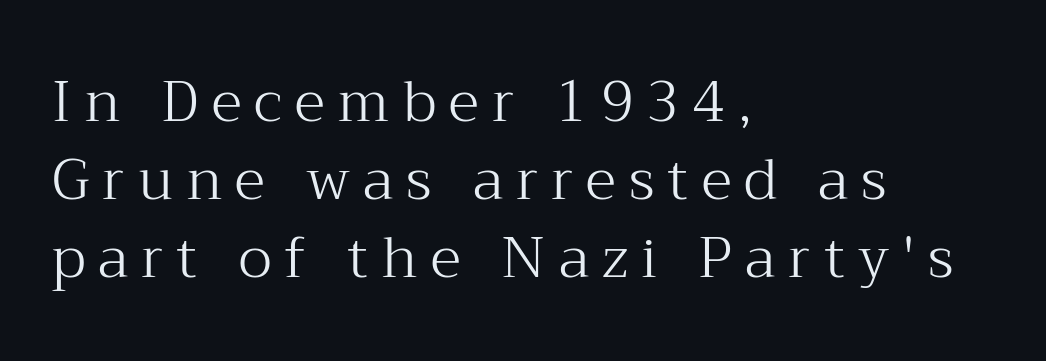
The image shows 57 px light serif type, upright; set left-aligned, normal line spacing (1.37x), unusually wide letter spacing (+0.23 em), not underlined; medium stroke contrast and a medium x-height.
